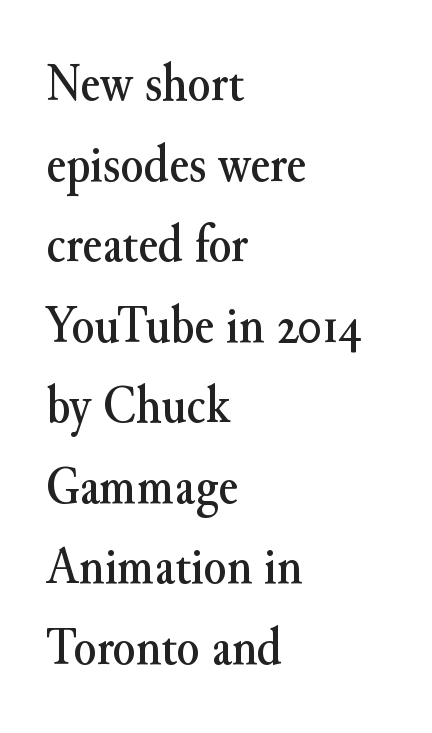
Q: Is the text italic (slanted)? A: No, it is upright.
Q: Is the typeface a serif or a sans-serif typeface? A: Serif.
Q: Is the text underlined? A: No.
Q: How is the paragraph aligned? A: Left-aligned.
Q: Is the spacing between letters normal or unusually wide? A: Normal.
Q: Is the spacing between lines tight, normal or loose? A: Normal.
Q: Width (condensed, normal, or wide)? A: Normal.
Q: Stroke contrast? A: Medium.
Q: x-height? A: Small.
Q: Monospaced? A: No.
